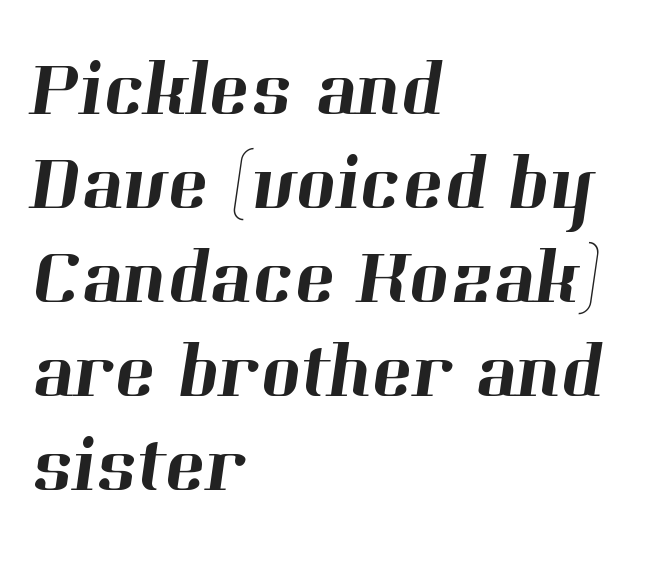
{"serif": "yes", "width": "normal", "stroke_contrast": "high", "x_height": "medium", "monospaced": "no", "underline": "no", "align": "left", "line_spacing_ratio": 1.22, "letter_spacing": "normal", "letter_spacing_em": 0.0, "glyph_px": 77}
